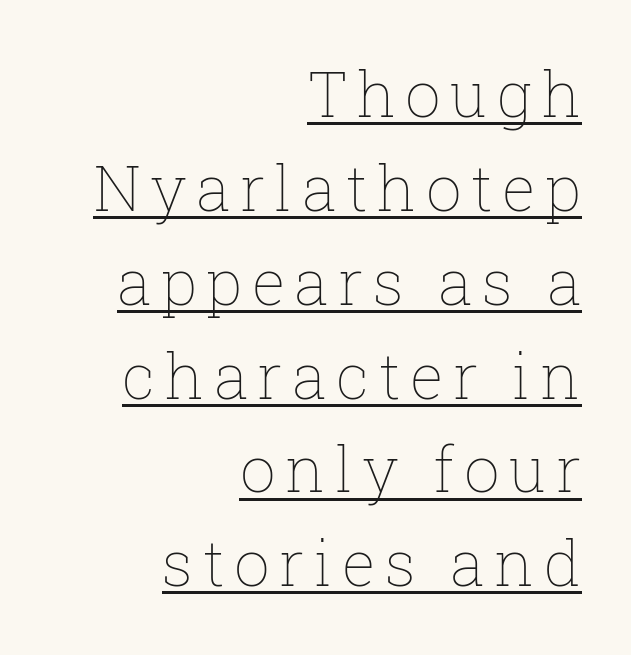
Is this a fixed-width face? No — the glyphs have proportional, varying widths. Italic? Not at all — the glyphs are vertical. No letter is thick-stroked: the sample isn't bold. The space between consecutive lines is moderate.
